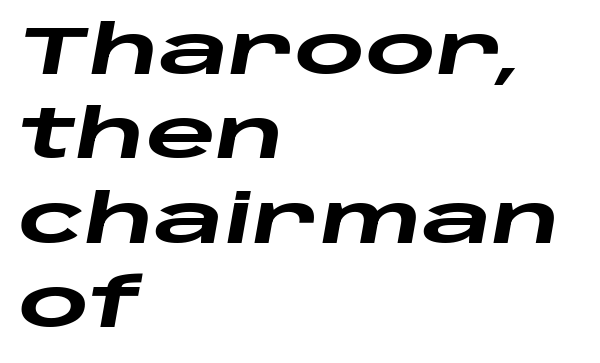
Q: Is the text bold? A: Yes.
Q: Is the text italic (slanted)? A: Yes, it leans right by about 10 degrees.
Q: Is the text underlined? A: No.
Q: How is the paragraph aligned? A: Left-aligned.
Q: Is the spacing between letters normal or unusually wide? A: Normal.
Q: Width (condensed, normal, or wide)? A: Wide.
Q: Stroke contrast? A: Low.
Q: x-height? A: Large.
Q: Monospaced? A: No.
